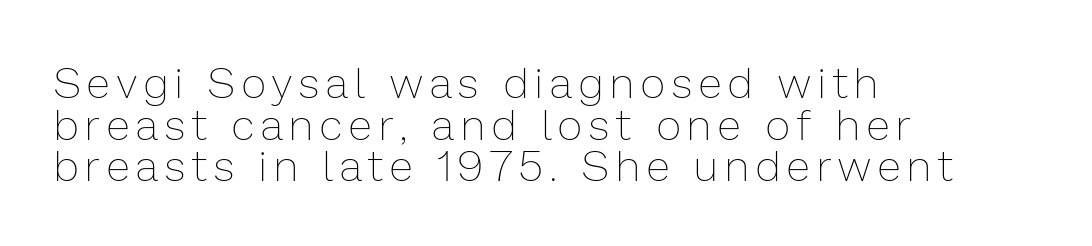
This sample is left-justified, so line endings fall wherever the words run out. Does the leading feel generous? Not at all — it's pinched. Varying glyph widths throughout — classic text-font behaviour. Underline: absent. Heaviness? Minimal to ordinary, like unemphasized prose. A typesetter would mark this as roman, not italic.
